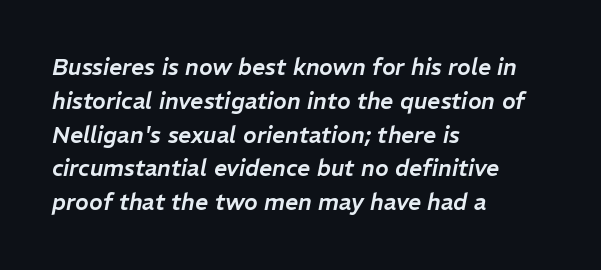
The image shows 23 px text type, italic (leaning right); set left-aligned, normal line spacing (1.47x), normal letter spacing, not underlined.
